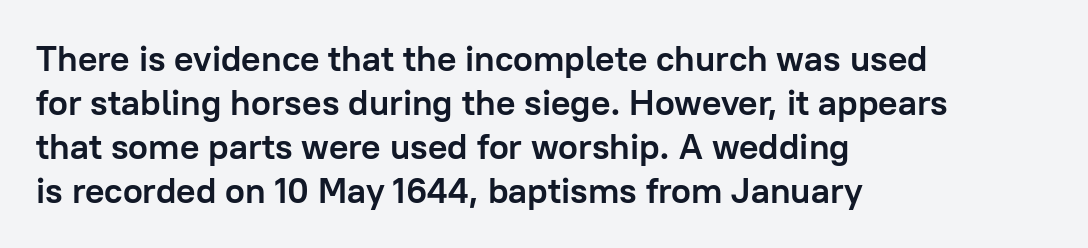
{"serif": "no", "italic": "no", "bold": "yes", "weight": "semibold", "width": "normal", "stroke_contrast": "low", "x_height": "medium", "monospaced": "no", "underline": "no", "align": "left", "line_spacing_ratio": 1.22, "letter_spacing": "normal", "letter_spacing_em": 0.0, "glyph_px": 36}
